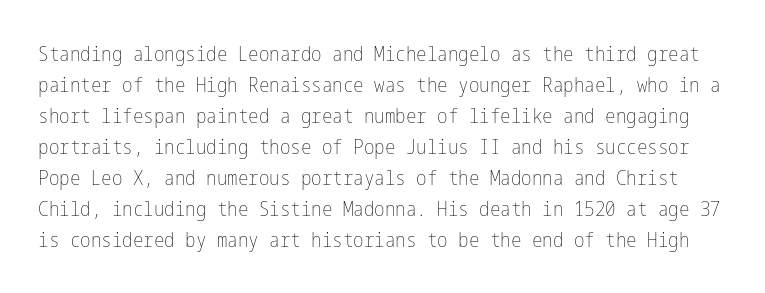
The image shows 21 px text type, upright; set normal line spacing (1.48x), normal letter spacing, not underlined.
